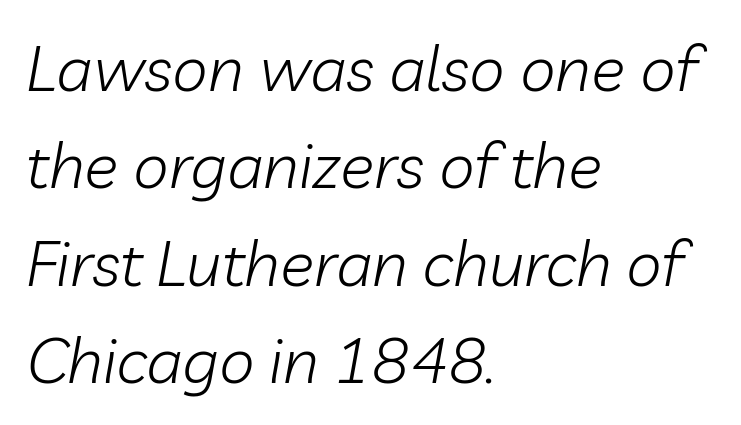
{"italic": "yes", "lean": "right", "slant_degrees": 10, "bold": "no", "weight": "light", "width": "normal", "stroke_contrast": "low", "x_height": "medium", "monospaced": "no", "underline": "no", "align": "left", "line_spacing": "normal", "line_spacing_ratio": 1.52, "letter_spacing": "normal", "letter_spacing_em": 0.0, "glyph_px": 64}
